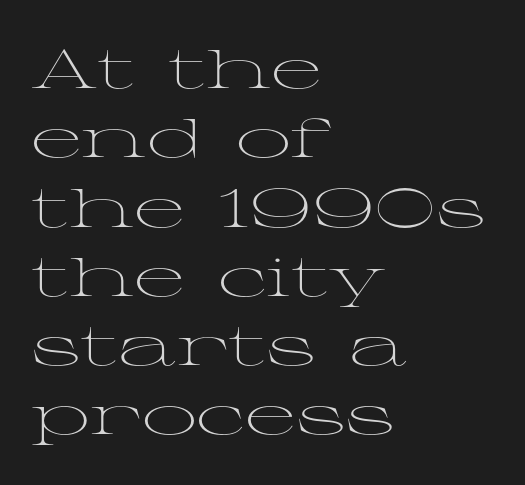
The image shows 55 px light, wide serif type, upright; set left-aligned, normal line spacing (1.26x), normal letter spacing, not underlined; medium stroke contrast and a medium x-height.
